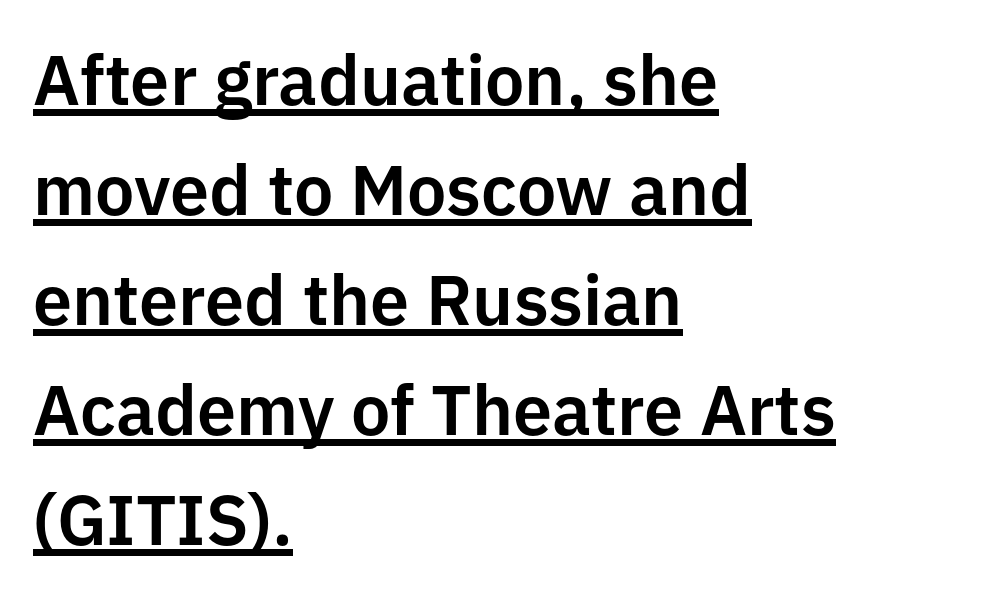
The image shows 70 px sans-serif type, upright; set left-aligned, normal line spacing (1.57x), normal letter spacing, underlined; low stroke contrast and a medium x-height.
